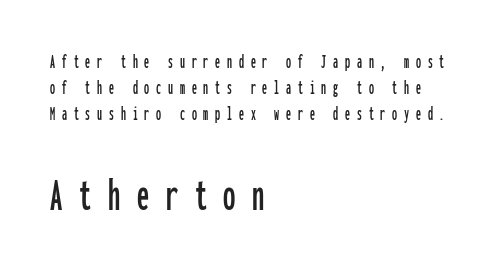
{"serif": "no", "italic": "no", "width": "condensed", "stroke_contrast": "low", "x_height": "medium", "monospaced": "yes", "underline": "no", "align": "left", "line_spacing": "normal", "line_spacing_ratio": 1.3, "letter_spacing": "wide", "letter_spacing_em": 0.34, "larger_block": "second", "size_ratio": 2.45, "glyph_px": 49}
